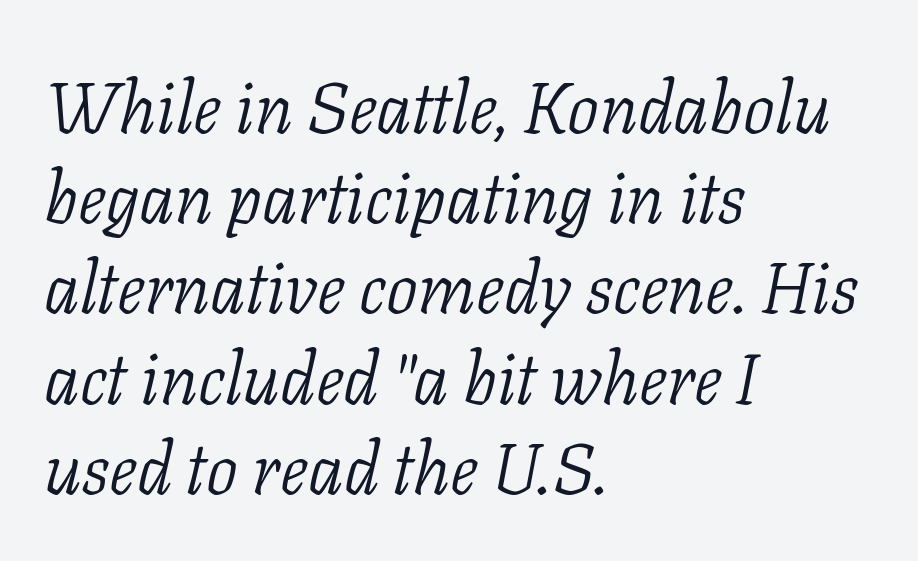
{"serif": "yes", "italic": "yes", "lean": "right", "slant_degrees": 11, "bold": "no", "weight": "light", "width": "normal", "stroke_contrast": "low", "x_height": "medium", "monospaced": "no", "underline": "no", "align": "left", "line_spacing": "normal", "line_spacing_ratio": 1.27, "letter_spacing": "normal", "letter_spacing_em": 0.0, "glyph_px": 71}
